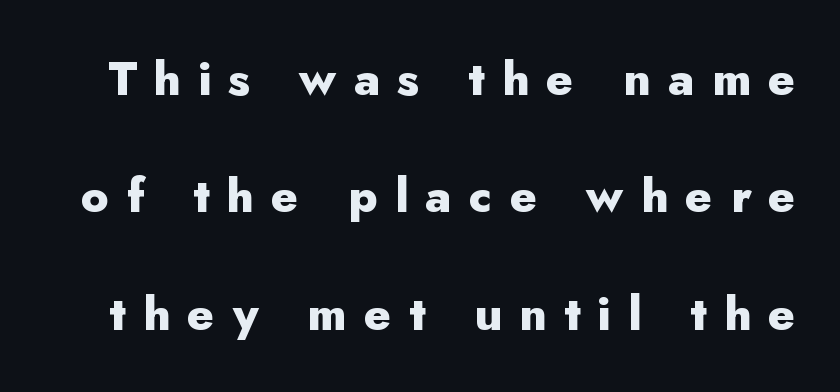
The image shows 47 px heavy sans-serif type, upright; set loose line spacing (2.5x), unusually wide letter spacing (+0.37 em), not underlined; low stroke contrast and a small x-height.
